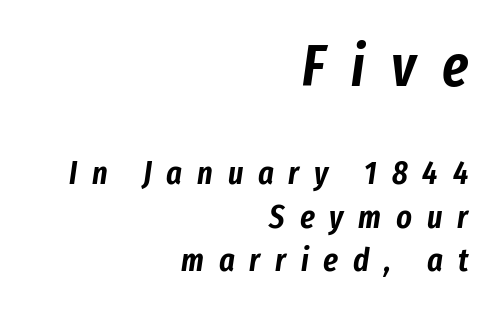
Q: Is the text italic (slanted)? A: Yes, it leans right by about 8 degrees.
Q: Is the text underlined? A: No.
Q: How is the paragraph aligned? A: Right-aligned.
Q: Is the spacing between letters normal or unusually wide? A: Unusually wide.
Q: Is the spacing between lines tight, normal or loose? A: Normal.
Q: Which block of text is set in a larger size, the first (top) or the second (bottom)? A: The first (top) one.
Q: Width (condensed, normal, or wide)? A: Condensed.
Q: Stroke contrast? A: Low.
Q: x-height? A: Medium.
Q: Monospaced? A: No.
